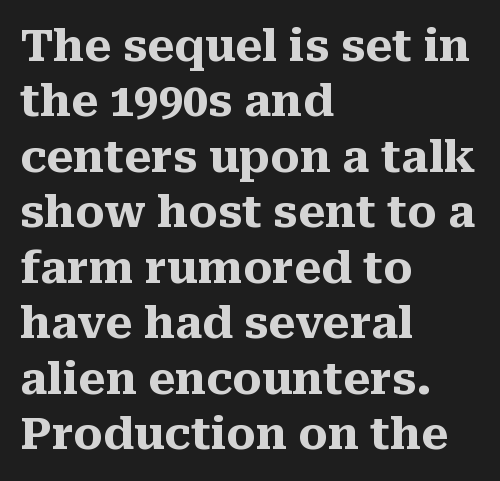
{"serif": "yes", "italic": "no", "bold": "yes", "weight": "heavy", "width": "normal", "stroke_contrast": "medium", "x_height": "medium", "monospaced": "no", "underline": "no", "align": "left", "line_spacing": "normal", "line_spacing_ratio": 1.26, "letter_spacing": "normal", "letter_spacing_em": 0.0, "glyph_px": 44}
